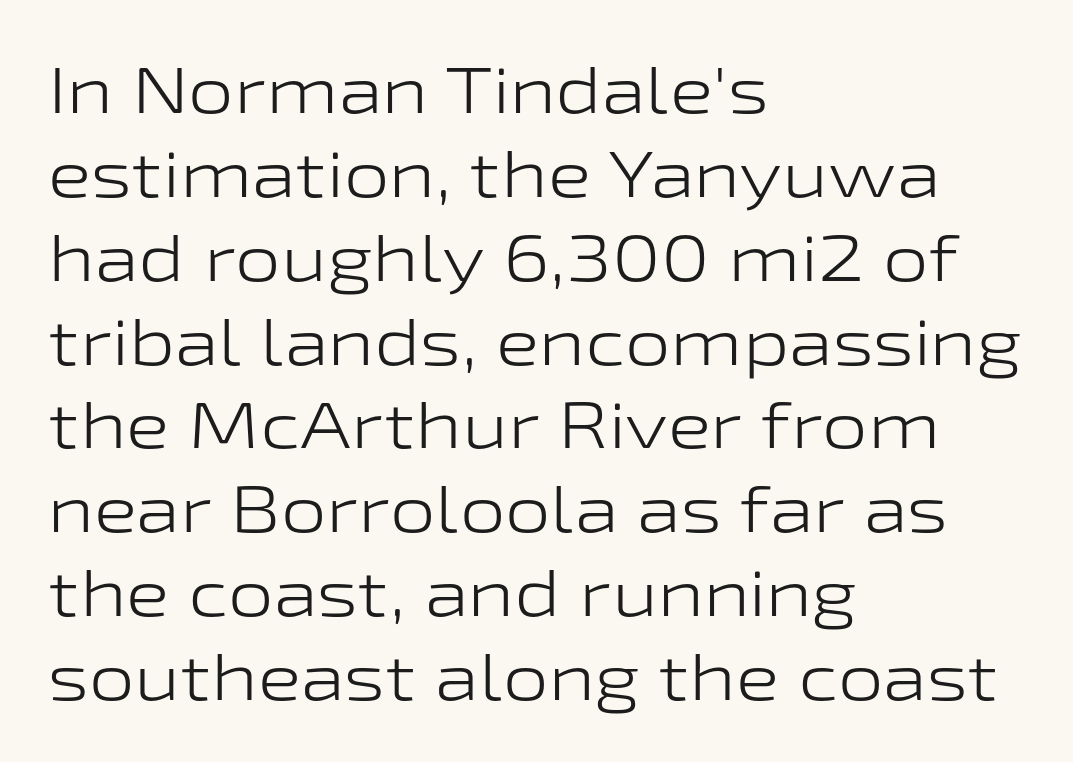
The glyphs are unaccompanied by any horizontal stroke below them. This is roman type, the default non-slanted kind. Are there feet on the stems? There aren't — it's a sans. This rendering leaves character spacing at its baseline value. These lines are rendered in a variable-pitch font.
